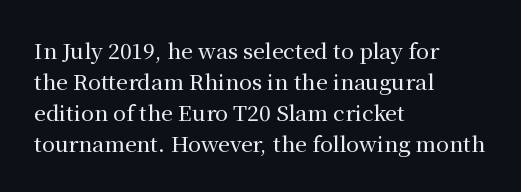
{"italic": "no", "underline": "no", "align": "left", "line_spacing": "normal", "line_spacing_ratio": 1.47, "letter_spacing": "normal", "letter_spacing_em": 0.0, "glyph_px": 21}
